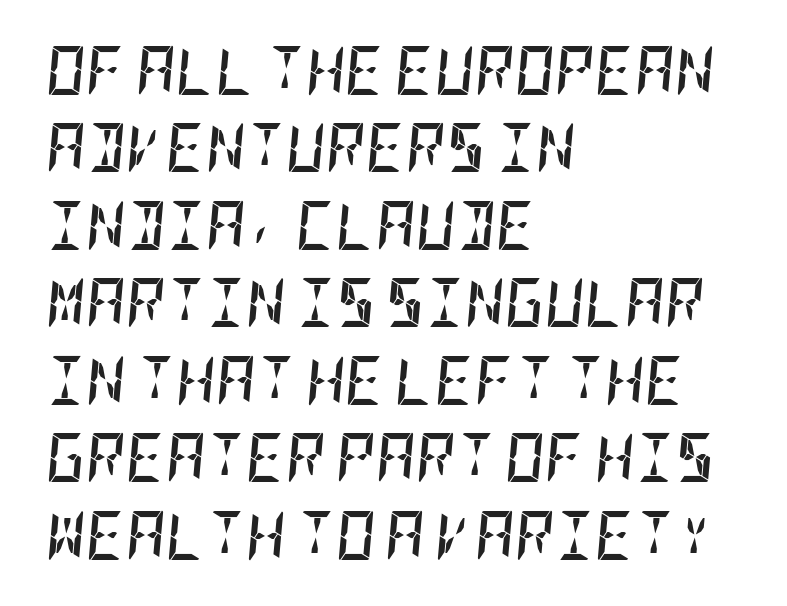
{"italic": "yes", "lean": "right", "slant_degrees": 5, "bold": "yes", "weight": "semibold", "width": "condensed", "stroke_contrast": "low", "x_height": "large", "underline": "no", "align": "left", "line_spacing": "normal", "line_spacing_ratio": 1.58, "letter_spacing": "normal", "letter_spacing_em": 0.0, "glyph_px": 49}
